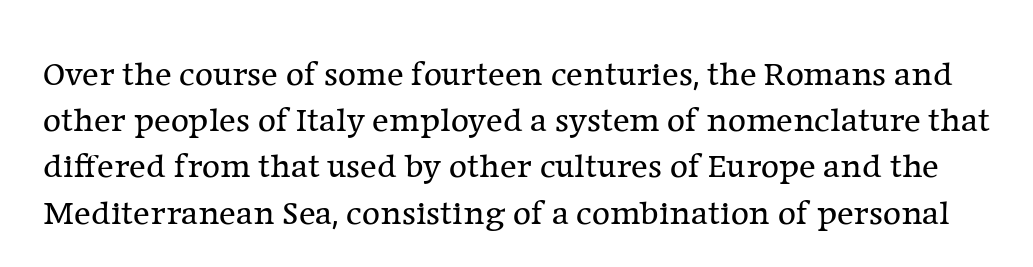
Q: Is the text bold? A: No.
Q: Is the text italic (slanted)? A: No, it is upright.
Q: Is the typeface a serif or a sans-serif typeface? A: Serif.
Q: Is the text underlined? A: No.
Q: Is the spacing between letters normal or unusually wide? A: Normal.
Q: Is the spacing between lines tight, normal or loose? A: Normal.
Q: Width (condensed, normal, or wide)? A: Normal.
Q: Stroke contrast? A: Low.
Q: x-height? A: Medium.
Q: Monospaced? A: No.
